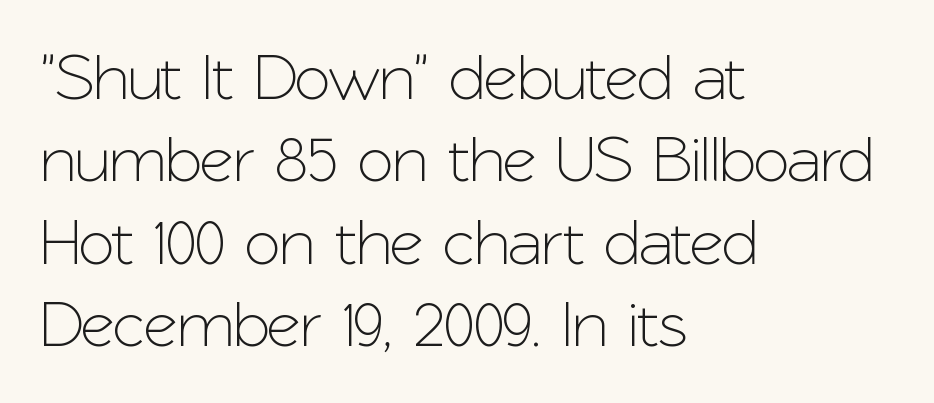
Q: Is the text italic (slanted)? A: No, it is upright.
Q: Is the typeface a serif or a sans-serif typeface? A: Sans-serif.
Q: Is the text underlined? A: No.
Q: How is the paragraph aligned? A: Left-aligned.
Q: Is the spacing between letters normal or unusually wide? A: Normal.
Q: Is the spacing between lines tight, normal or loose? A: Normal.
Q: Width (condensed, normal, or wide)? A: Normal.
Q: Stroke contrast? A: Low.
Q: x-height? A: Medium.
Q: Monospaced? A: No.
